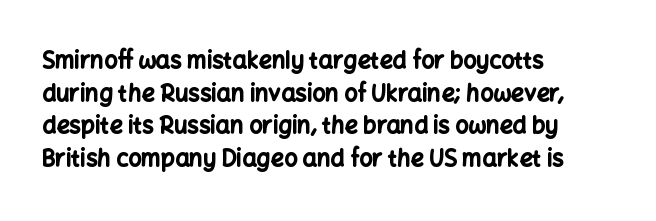
Here the glyphs are tracked normally, forming tight word shapes. One-word summary of the alignment: left. In terms of posture, this sample is upright. Notice how thick the strokes are: this is what a full bold looks like. The lines sit at an ordinary, default distance from one another.
